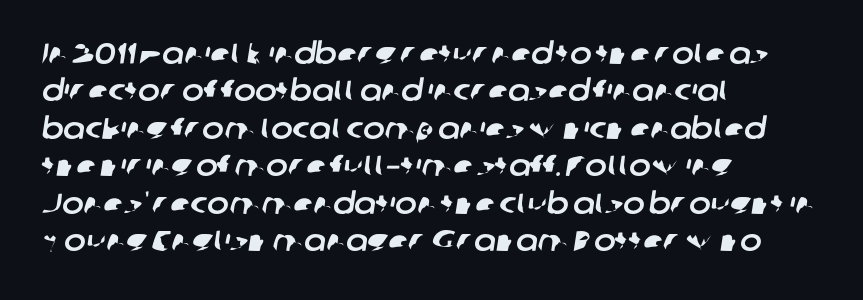
The image shows 29 px sans-serif type; set left-aligned, normal line spacing (1.29x), normal letter spacing, not underlined; low stroke contrast and a medium x-height.
